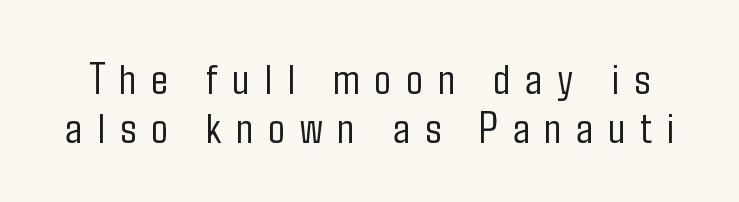
If you measured baseline to baseline, you'd find a short distance. Varying glyph widths throughout — classic text-font behaviour. Descender tails drop into unmarked territory. The passage shown has open, widely tracked lettering throughout.
